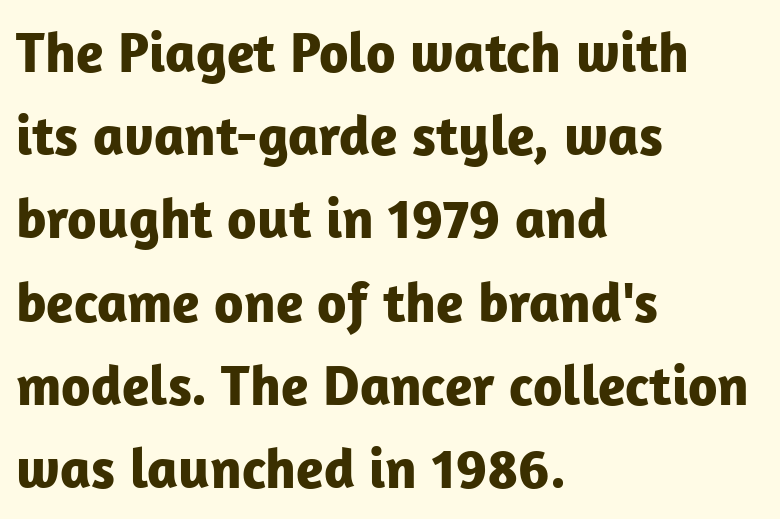
The image shows 57 px bold sans-serif type, upright; set left-aligned, normal line spacing (1.46x), normal letter spacing, not underlined; low stroke contrast and a medium x-height.
